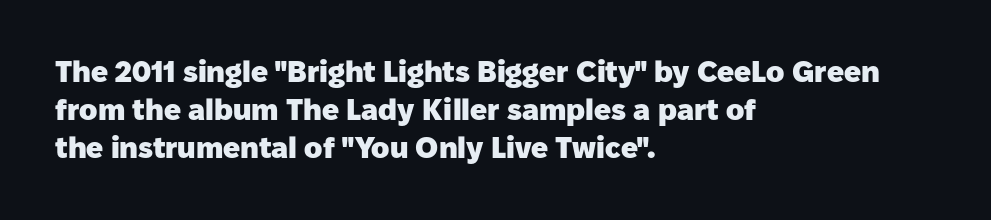
The image shows 30 px heavy sans-serif type, upright; set left-aligned, normal line spacing (1.27x), normal letter spacing, not underlined; low stroke contrast and a medium x-height.
